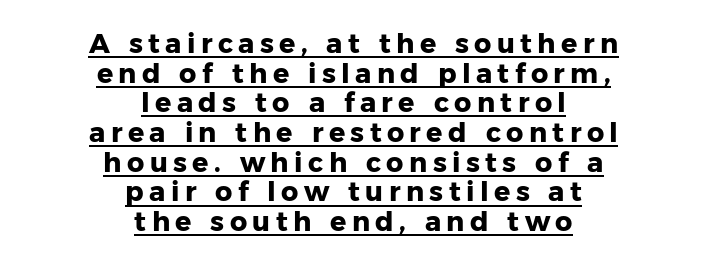
{"italic": "no", "bold": "yes", "underline": "yes", "align": "center", "line_spacing": "tight", "line_spacing_ratio": 1.1, "letter_spacing": "wide", "letter_spacing_em": 0.2, "glyph_px": 27}
